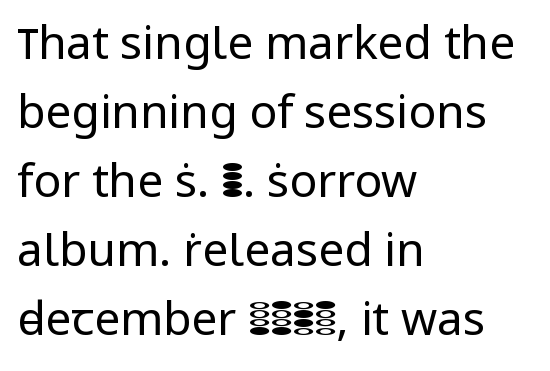
The image shows 46 px regular-weight sans-serif type, upright; set left-aligned, normal line spacing (1.5x), normal letter spacing, not underlined; low stroke contrast and a medium x-height.
